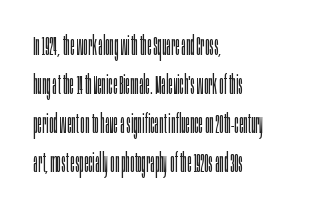
Q: Is the text bold? A: No.
Q: Is the text italic (slanted)? A: No, it is upright.
Q: Is the text underlined? A: No.
Q: How is the paragraph aligned? A: Left-aligned.
Q: Is the spacing between letters normal or unusually wide? A: Normal.
Q: Is the spacing between lines tight, normal or loose? A: Normal.
